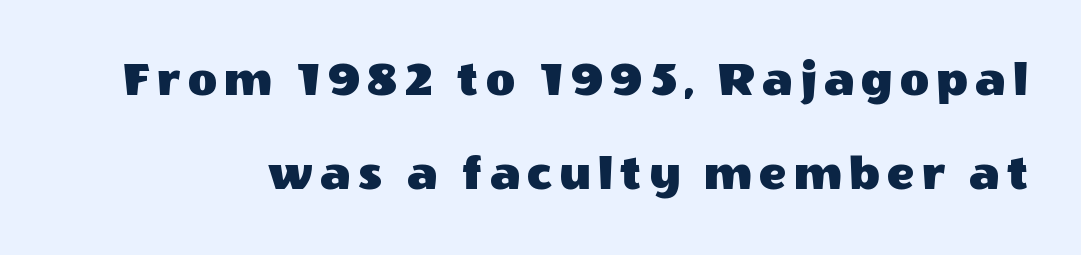
{"serif": "no", "italic": "no", "width": "normal", "x_height": "large", "monospaced": "no", "underline": "no", "line_spacing_ratio": 1.84, "glyph_px": 51}
